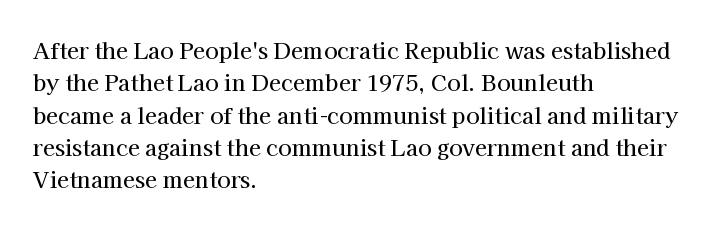
The image shows 22 px text type, upright; set left-aligned, normal line spacing (1.47x), normal letter spacing, not underlined.
